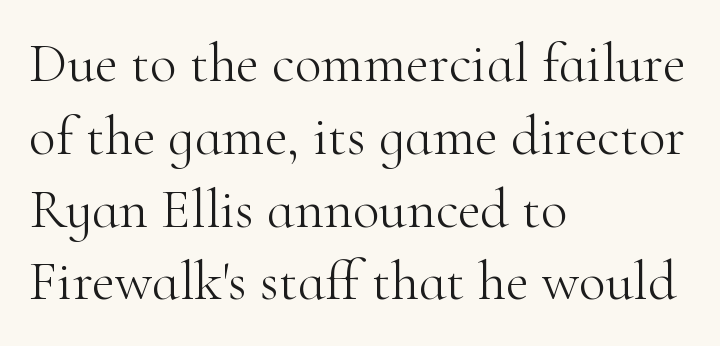
{"serif": "yes", "italic": "no", "bold": "no", "weight": "light", "width": "normal", "stroke_contrast": "high", "x_height": "small", "monospaced": "no", "underline": "no", "align": "left", "line_spacing": "normal", "line_spacing_ratio": 1.3, "letter_spacing": "normal", "letter_spacing_em": 0.0, "glyph_px": 56}
